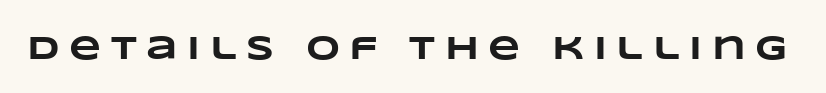
The image shows 33 px heavy, wide type; set unusually wide letter spacing (+0.29 em), not underlined; low stroke contrast and a large x-height.
